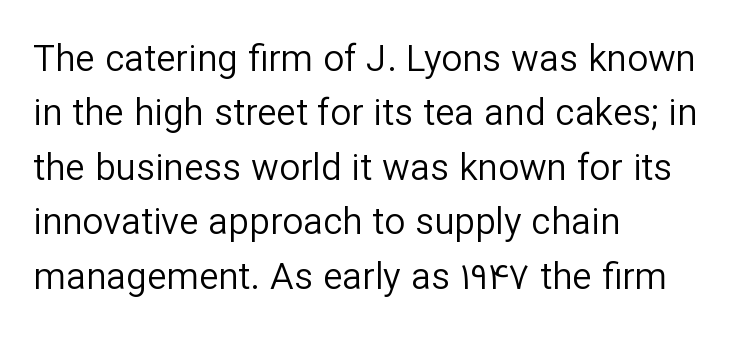
Is this a fixed-width face? No — the glyphs have proportional, varying widths. Bare-footed words on every line. Serifs: no, the terminals of the letterforms are clean. Default kerning and tracking; the words read as compact shapes. Notice how the stems are strictly vertical — no italics here.
